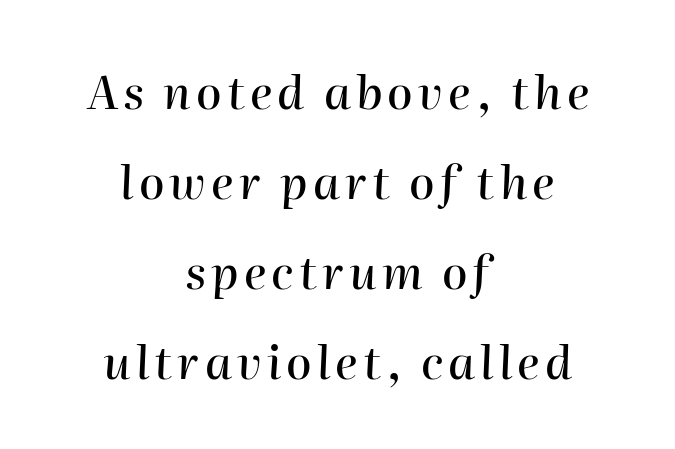
{"italic": "yes", "lean": "right", "slant_degrees": 2, "width": "normal", "stroke_contrast": "high", "x_height": "medium", "monospaced": "no", "underline": "no", "align": "center", "line_spacing": "loose", "line_spacing_ratio": 1.96, "glyph_px": 46}
